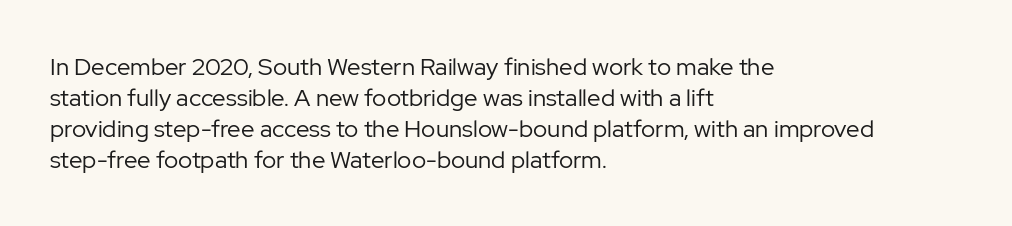
Q: Is the text bold? A: No.
Q: Is the text italic (slanted)? A: No, it is upright.
Q: Is the text underlined? A: No.
Q: How is the paragraph aligned? A: Left-aligned.
Q: Is the spacing between letters normal or unusually wide? A: Normal.
Q: Is the spacing between lines tight, normal or loose? A: Normal.
